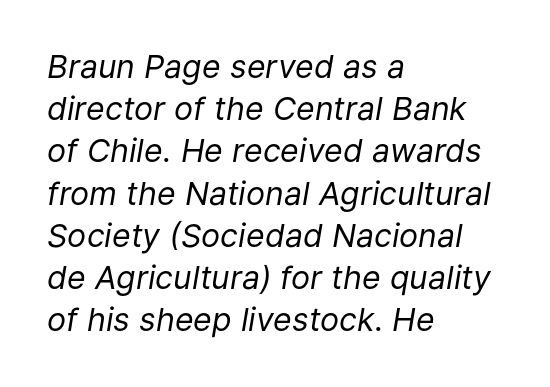
Plain, unruled lines of type. Students, observe: this is what conventionally led text looks like. Character widths vary here, with narrow letters taking less room than wide ones. If you drew a line through each stem, it would be angled. The face looks like a standard text weight, possibly lighter. Words appear dense and cohesive because spacing is normal.
